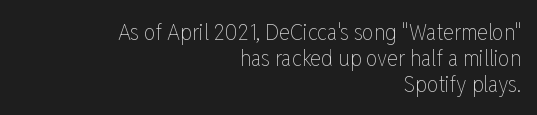
{"italic": "no", "bold": "no", "underline": "no", "align": "right", "line_spacing": "tight", "line_spacing_ratio": 1.12, "letter_spacing": "normal", "letter_spacing_em": 0.0, "glyph_px": 23}
